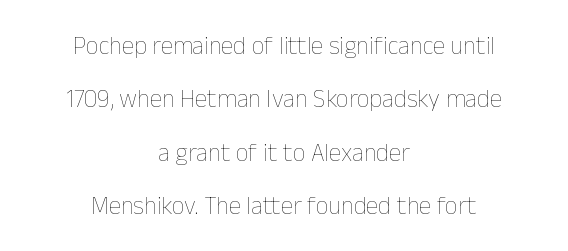
Q: Is the text bold? A: No.
Q: Is the text italic (slanted)? A: No, it is upright.
Q: Is the text underlined? A: No.
Q: How is the paragraph aligned? A: Centered.
Q: Is the spacing between letters normal or unusually wide? A: Normal.
Q: Is the spacing between lines tight, normal or loose? A: Loose.
